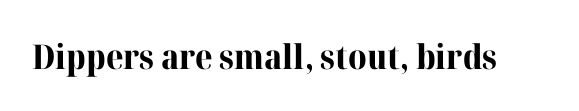
The image shows 34 px bold serif type, upright; set normal letter spacing, not underlined; high stroke contrast and a medium x-height.
